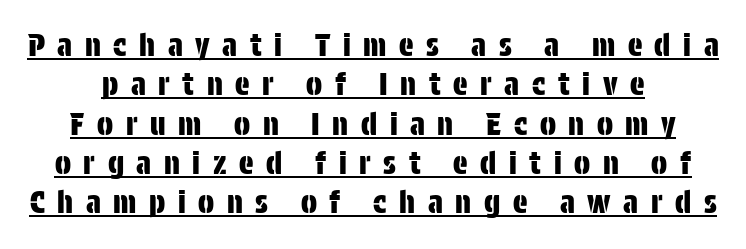
{"serif": "no", "italic": "no", "width": "condensed", "stroke_contrast": "low", "x_height": "large", "monospaced": "no", "underline": "yes", "line_spacing": "normal", "line_spacing_ratio": 1.31, "letter_spacing": "wide", "letter_spacing_em": 0.42, "glyph_px": 30}
